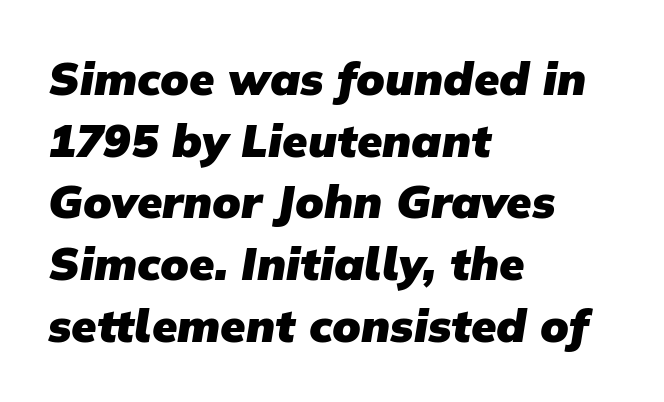
The typeface chosen for these lines omits serifs. Glyph-to-glyph distance matches everyday printed text. Decoration check: the copy has no underline. The space between consecutive lines is moderate. Weight check: bold — yes, fully.
